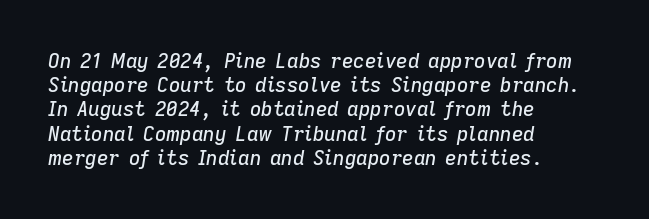
Q: Is the text italic (slanted)? A: Yes, it leans right by about 9 degrees.
Q: Is the text underlined? A: No.
Q: How is the paragraph aligned? A: Left-aligned.
Q: Is the spacing between letters normal or unusually wide? A: Normal.
